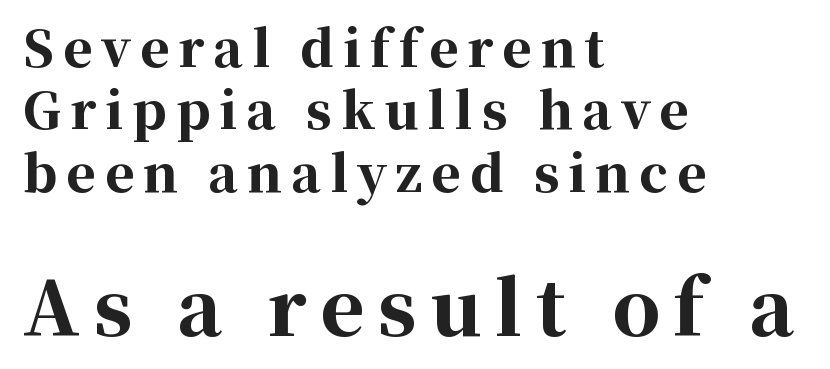
Q: Is the text bold? A: Yes.
Q: Is the text italic (slanted)? A: No, it is upright.
Q: Is the typeface a serif or a sans-serif typeface? A: Serif.
Q: Is the text underlined? A: No.
Q: How is the paragraph aligned? A: Left-aligned.
Q: Is the spacing between lines tight, normal or loose? A: Normal.
Q: Which block of text is set in a larger size, the first (top) or the second (bottom)? A: The second (bottom) one.
Q: Width (condensed, normal, or wide)? A: Normal.
Q: Stroke contrast? A: High.
Q: x-height? A: Medium.
Q: Monospaced? A: No.
